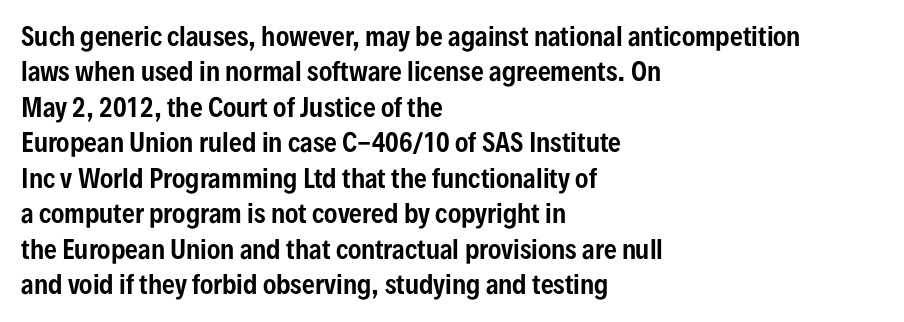
Q: Is the text italic (slanted)? A: No, it is upright.
Q: Is the text underlined? A: No.
Q: How is the paragraph aligned? A: Left-aligned.
Q: Is the spacing between letters normal or unusually wide? A: Normal.
Q: Is the spacing between lines tight, normal or loose? A: Normal.
